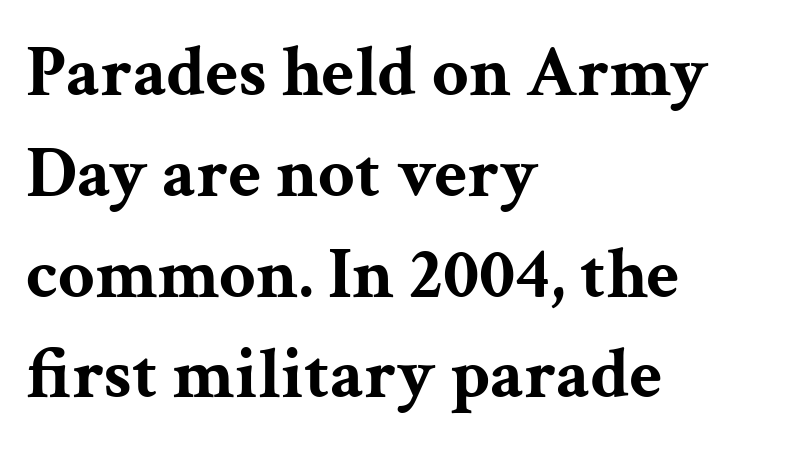
{"serif": "yes", "italic": "no", "bold": "yes", "weight": "bold", "width": "wide", "stroke_contrast": "medium", "x_height": "medium", "monospaced": "no", "underline": "no", "align": "left", "line_spacing": "normal", "line_spacing_ratio": 1.4, "letter_spacing": "normal", "letter_spacing_em": 0.0, "glyph_px": 72}
